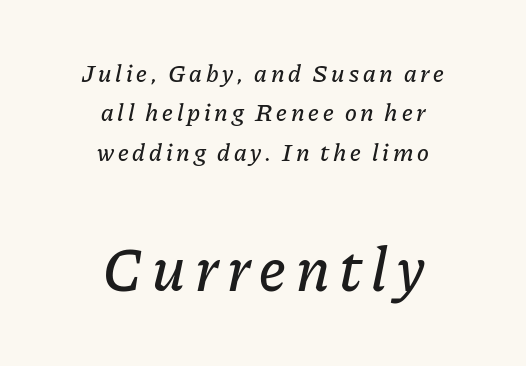
A normal amount of white space separates one row of letters from the next. A clean baseline with only descenders dipping below it. Notice how the passage keeps no hard edge, just a central spine. The rendering uses natural spacing where letterforms have individual widths.
